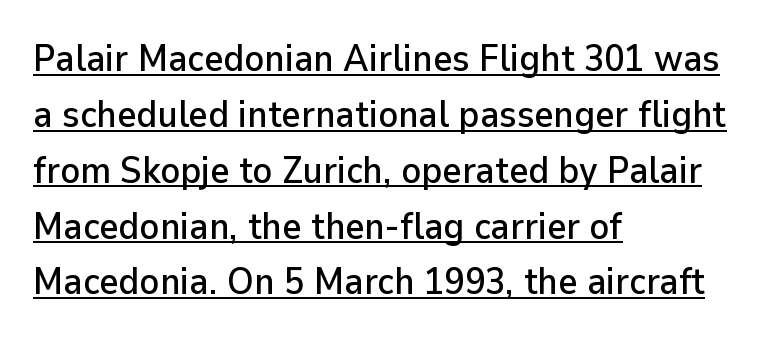
Q: Is the text italic (slanted)? A: No, it is upright.
Q: Is the typeface a serif or a sans-serif typeface? A: Sans-serif.
Q: Is the text underlined? A: Yes.
Q: How is the paragraph aligned? A: Left-aligned.
Q: Is the spacing between letters normal or unusually wide? A: Normal.
Q: Is the spacing between lines tight, normal or loose? A: Normal.
Q: Width (condensed, normal, or wide)? A: Normal.
Q: Stroke contrast? A: Low.
Q: x-height? A: Medium.
Q: Monospaced? A: No.
